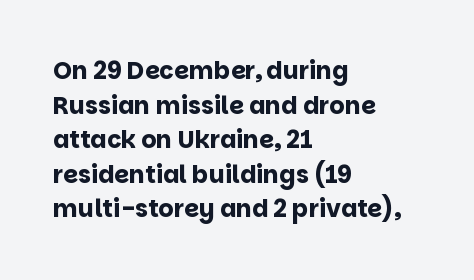
Rule under the text: the space is simply empty. Nothing unusual about the tracking: characters are spaced as the font intends. Leading: standard. This sample uses an upright cut, with every glyph sitting square on the baseline. Set as a true bold cut, around the 700 mark. Line beginnings align vertically; line endings do not.
